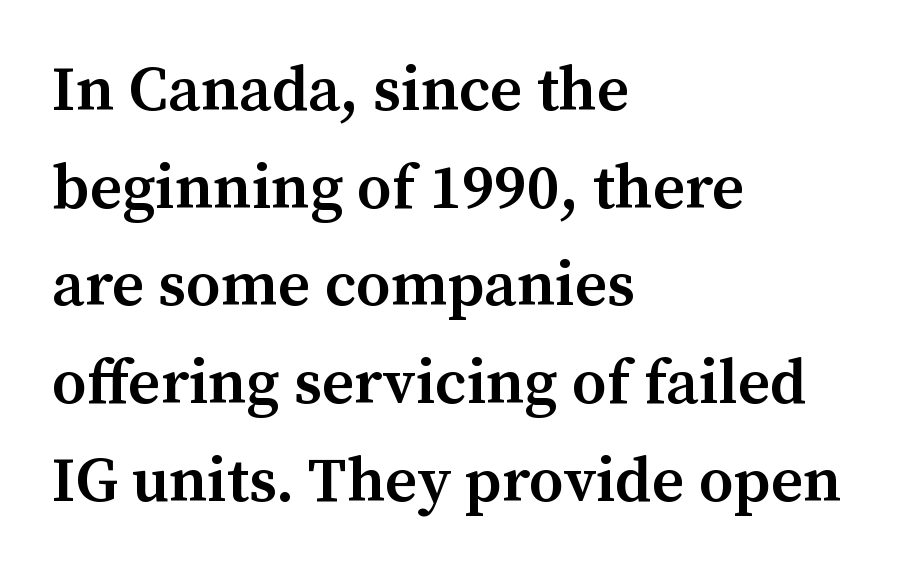
The image shows 63 px semibold serif type, upright; set left-aligned, normal line spacing (1.55x), normal letter spacing, not underlined; medium stroke contrast and a medium x-height.
